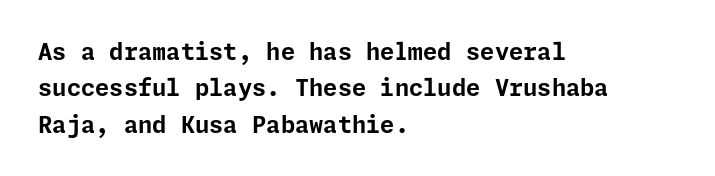
Q: Is the text bold? A: Yes.
Q: Is the text italic (slanted)? A: No, it is upright.
Q: Is the text underlined? A: No.
Q: How is the paragraph aligned? A: Left-aligned.
Q: Is the spacing between letters normal or unusually wide? A: Normal.
Q: Is the spacing between lines tight, normal or loose? A: Normal.
